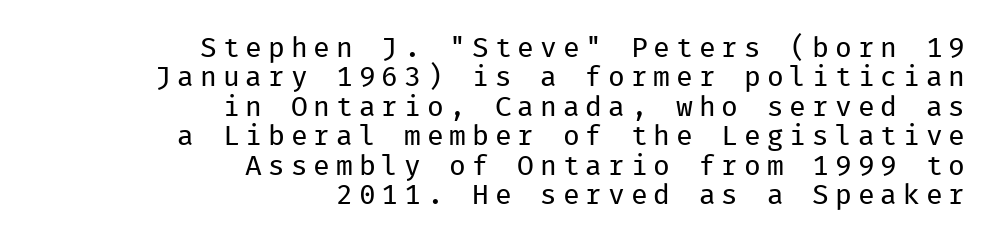
{"serif": "no", "italic": "no", "bold": "no", "weight": "regular", "width": "normal", "stroke_contrast": "low", "x_height": "medium", "monospaced": "yes", "underline": "no", "align": "right", "line_spacing": "tight", "line_spacing_ratio": 1.05, "letter_spacing": "wide", "letter_spacing_em": 0.21, "glyph_px": 28}
